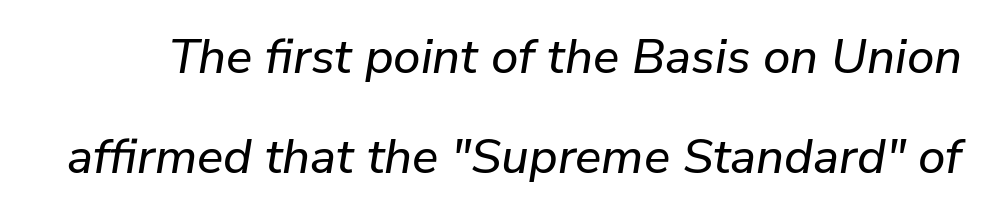
The image shows 49 px text type, italic (leaning right); set loose line spacing (2.05x), normal letter spacing, not underlined; low stroke contrast and a medium x-height.
